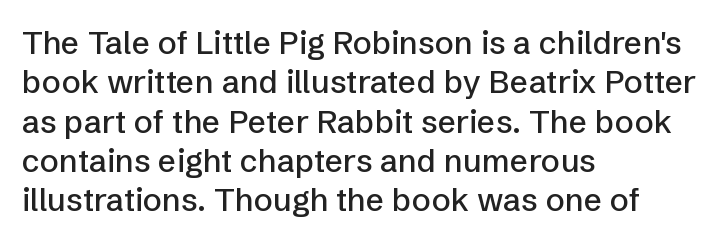
The image shows 32 px sans-serif type, upright; set left-aligned, line spacing 1.23x, normal letter spacing, not underlined; low stroke contrast and a medium x-height.
